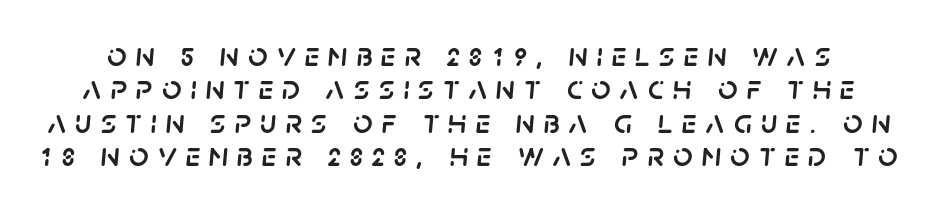
Q: Is the text italic (slanted)? A: Yes, it leans right by about 5 degrees.
Q: Is the text underlined? A: No.
Q: Is the spacing between letters normal or unusually wide? A: Unusually wide.
Q: Is the spacing between lines tight, normal or loose? A: Tight.
Q: Width (condensed, normal, or wide)? A: Normal.
Q: Stroke contrast? A: Low.
Q: x-height? A: Large.
Q: Monospaced? A: No.
